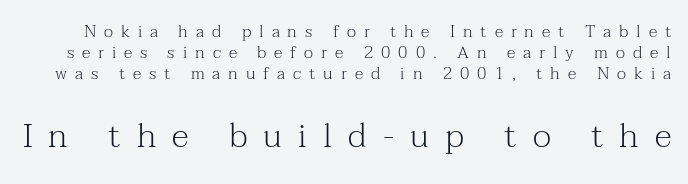
{"serif": "yes", "italic": "no", "bold": "no", "weight": "light", "width": "normal", "stroke_contrast": "medium", "x_height": "medium", "monospaced": "no", "underline": "no", "line_spacing_ratio": 1.24, "letter_spacing": "wide", "letter_spacing_em": 0.47, "larger_block": "second", "size_ratio": 2.0, "glyph_px": 34}
